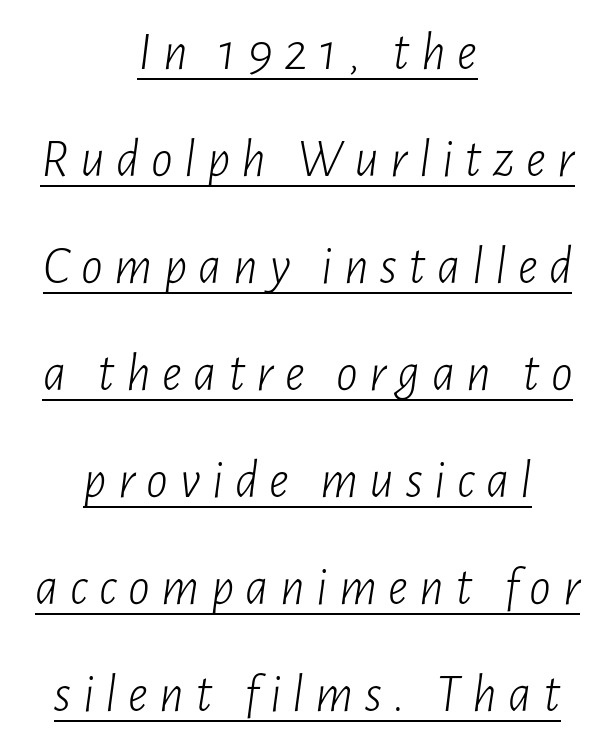
Q: Is the text bold? A: No.
Q: Is the text italic (slanted)? A: Yes, it leans right by about 7 degrees.
Q: Is the text underlined? A: Yes.
Q: How is the paragraph aligned? A: Centered.
Q: Is the spacing between letters normal or unusually wide? A: Unusually wide.
Q: Is the spacing between lines tight, normal or loose? A: Loose.
Q: Width (condensed, normal, or wide)? A: Condensed.
Q: Stroke contrast? A: Low.
Q: x-height? A: Medium.
Q: Monospaced? A: No.
